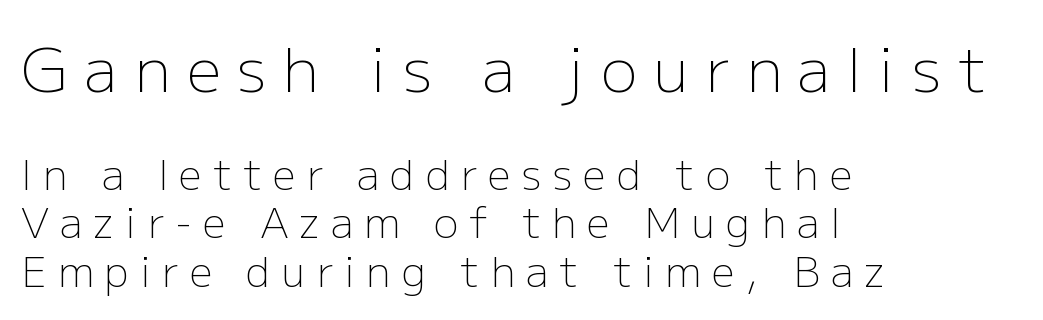
The image shows 61 px light sans-serif type, upright; set left-aligned, line spacing 1.18x, unusually wide letter spacing (+0.27 em), not underlined; the first (top) block is 1.49x larger; low stroke contrast and a medium x-height.
